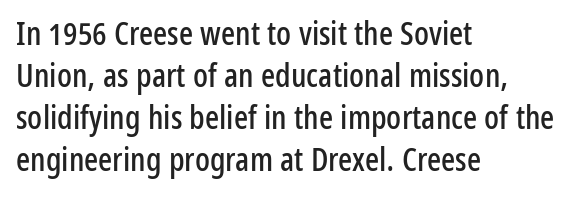
Italic? Not at all — the glyphs are vertical. A clean baseline with only descenders dipping below it. Nobody touched the tracking dial on this one. The passage shown is typed in a proportional face where columns would drift. The rendering anchors every line to the left-hand side.
